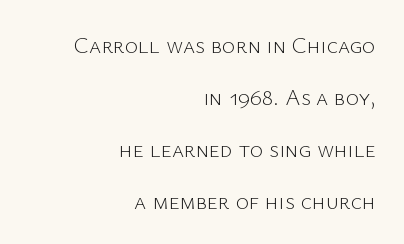
The line-height multiplier appears high, well above default. Upright lettering throughout. Where is the straight margin? On the right. The letters look calm and open, with moderate or lighter stems.
